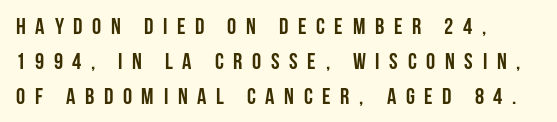
The words here are not underlined. The passage shown is emphatically bold. The passage is arranged the way most books set body copy — flush left. The tracking jumps out immediately: characters are airy and widely separated. The block of text has a typical density, with ordinary space between rows. It's the straight-up-and-down kind of type.
